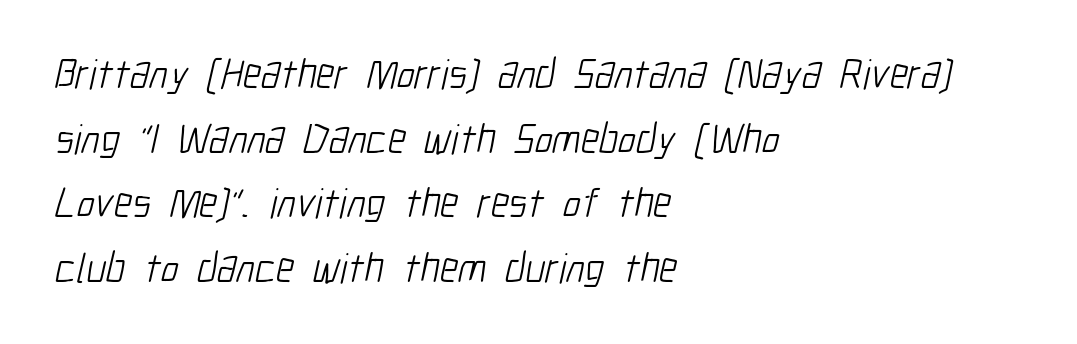
Caption: multi-line text, flush left, ragged right. Regular leading. Caption: face not bold, strokes unweighted. Does the type have serifs? No, each stem ends abruptly. A typesetter would call this proportional, since set widths differ per character.
